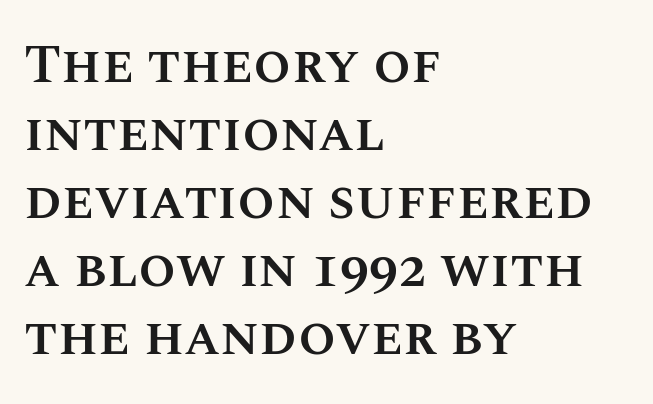
Q: Is the text bold? A: Semi-bold.
Q: Is the text italic (slanted)? A: No, it is upright.
Q: Is the text underlined? A: No.
Q: How is the paragraph aligned? A: Left-aligned.
Q: Is the spacing between letters normal or unusually wide? A: Normal.
Q: Is the spacing between lines tight, normal or loose? A: Normal.
Q: Width (condensed, normal, or wide)? A: Normal.
Q: Stroke contrast? A: Medium.
Q: x-height? A: Large.
Q: Monospaced? A: No.
